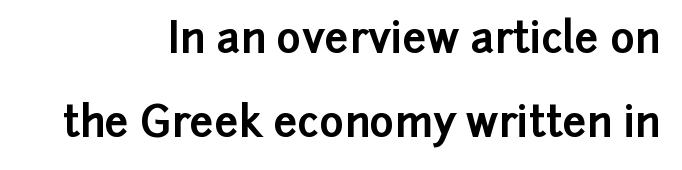
The image shows 42 px bold sans-serif type, upright; set right-aligned, loose line spacing (2.01x), normal letter spacing, not underlined; low stroke contrast and a medium x-height.
